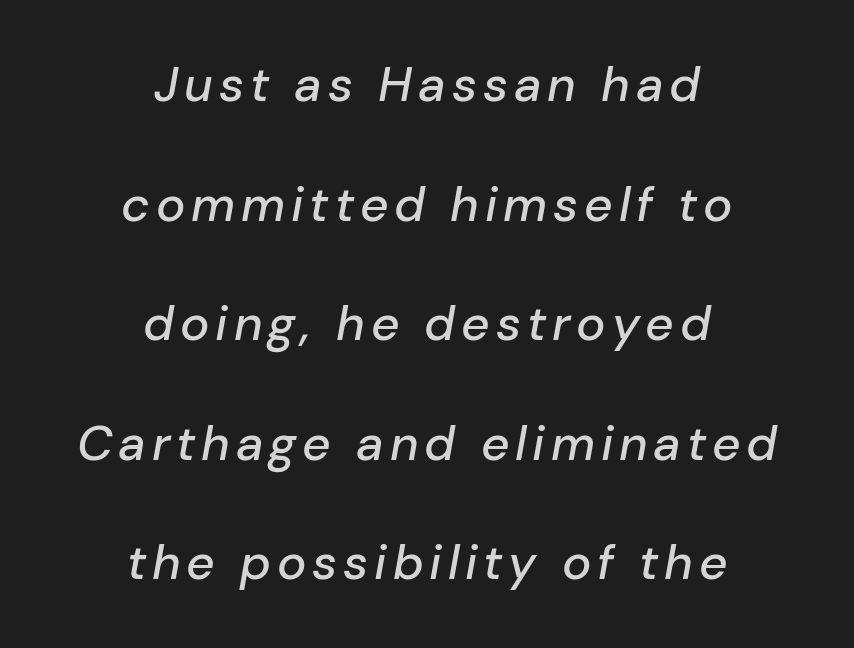
{"italic": "yes", "lean": "right", "slant_degrees": 10, "width": "normal", "stroke_contrast": "low", "x_height": "medium", "monospaced": "no", "underline": "no", "align": "center", "line_spacing": "loose", "line_spacing_ratio": 2.44, "glyph_px": 49}
